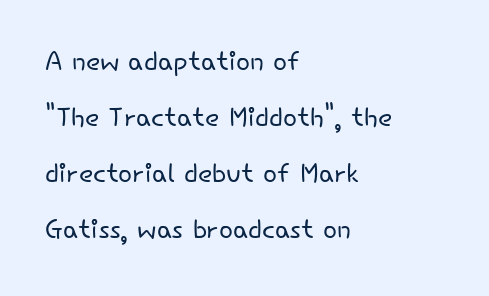
{"serif": "no", "italic": "no", "bold": "no", "weight": "light", "width": "normal", "stroke_contrast": "low", "x_height": "small", "monospaced": "no", "underline": "no", "align": "left", "line_spacing": "normal", "line_spacing_ratio": 1.51, "letter_spacing": "normal", "letter_spacing_em": 0.0, "glyph_px": 37}
